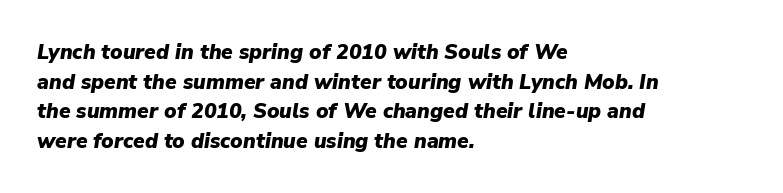
{"italic": "yes", "lean": "right", "slant_degrees": 9, "bold": "yes", "underline": "no", "align": "left", "line_spacing": "normal", "line_spacing_ratio": 1.41, "letter_spacing": "normal", "letter_spacing_em": 0.0, "glyph_px": 21}
